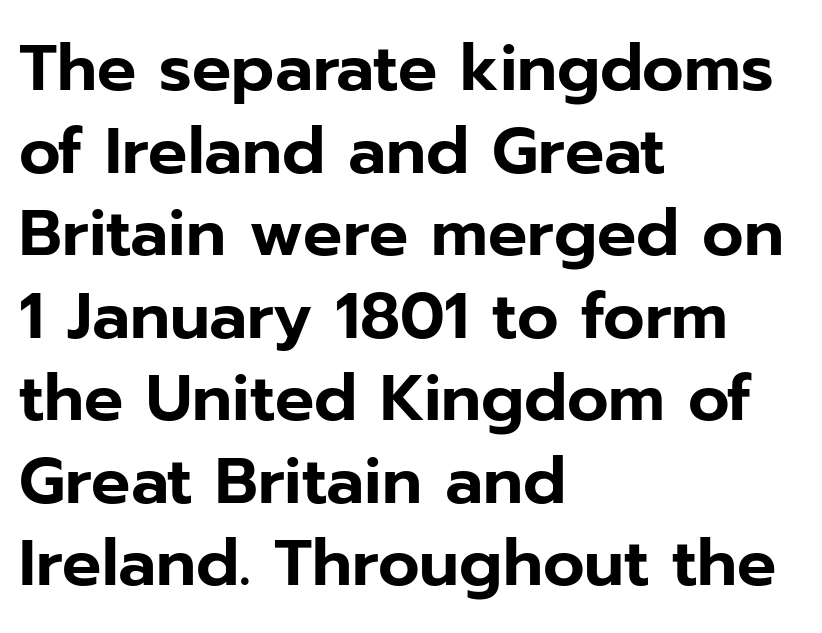
The image shows 65 px sans-serif type, upright; set left-aligned, normal line spacing (1.27x), normal letter spacing, not underlined; low stroke contrast and a medium x-height.
